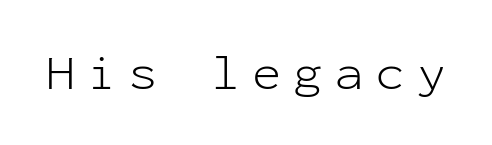
{"serif": "no", "italic": "no", "bold": "no", "weight": "light", "width": "normal", "stroke_contrast": "low", "x_height": "medium", "monospaced": "yes", "underline": "no", "letter_spacing": "wide", "letter_spacing_em": 0.24, "glyph_px": 49}
